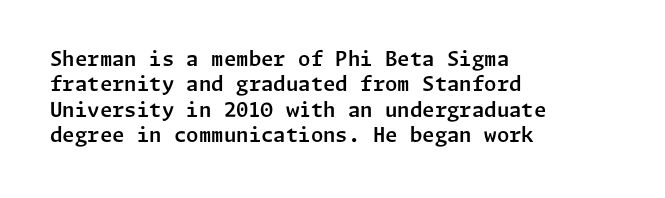
Q: Is the text italic (slanted)? A: No, it is upright.
Q: Is the text underlined? A: No.
Q: How is the paragraph aligned? A: Left-aligned.
Q: Is the spacing between letters normal or unusually wide? A: Normal.
Q: Is the spacing between lines tight, normal or loose? A: Normal.
